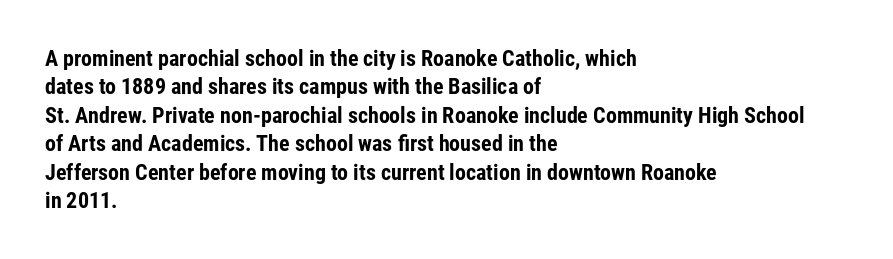
This is the regular roman posture of the typeface. The lines in this sample share a left origin and differ only in where they stop. Standard letterfit; no display-style spreading of the glyphs. Heavy-handed strokes throughout: this text is bold. The space directly below the letters is spotless.
